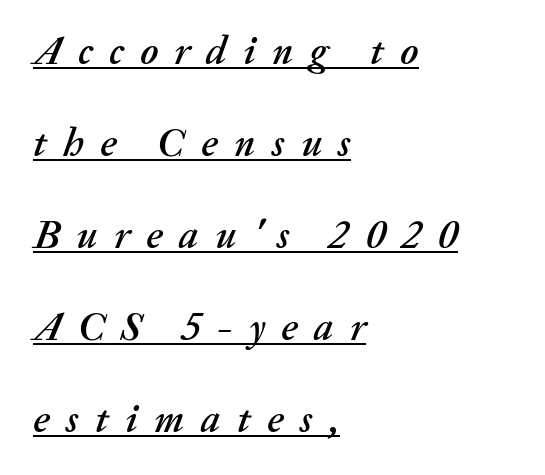
A classic flush-left, rag-right setting is used for this passage. Spacing verdict: proportional, widths tailored to each character. The gaps between neighbouring characters are conspicuously large. You can see a thin bar hugging the bottom of the glyphs.
